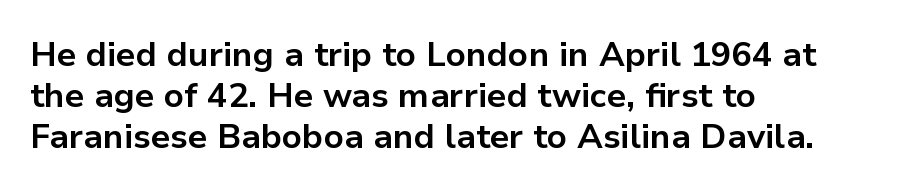
The image shows 34 px bold sans-serif type, upright; set left-aligned, line spacing 1.2x, normal letter spacing, not underlined; low stroke contrast and a medium x-height.
